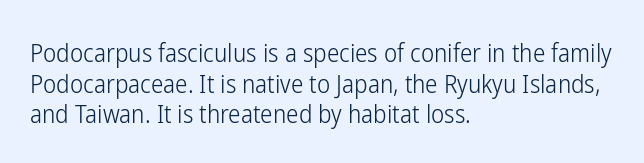
{"italic": "no", "bold": "no", "underline": "no", "align": "left", "line_spacing_ratio": 1.23, "letter_spacing": "normal", "letter_spacing_em": 0.0, "glyph_px": 25}
